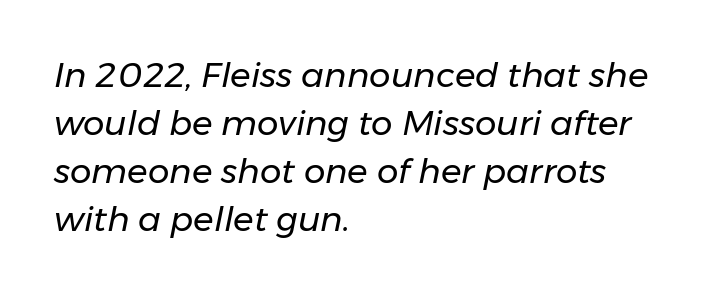
{"italic": "yes", "lean": "right", "slant_degrees": 11, "bold": "no", "weight": "regular", "width": "normal", "stroke_contrast": "low", "x_height": "medium", "monospaced": "no", "underline": "no", "align": "left", "line_spacing": "normal", "line_spacing_ratio": 1.41, "letter_spacing": "normal", "letter_spacing_em": 0.0, "glyph_px": 34}
